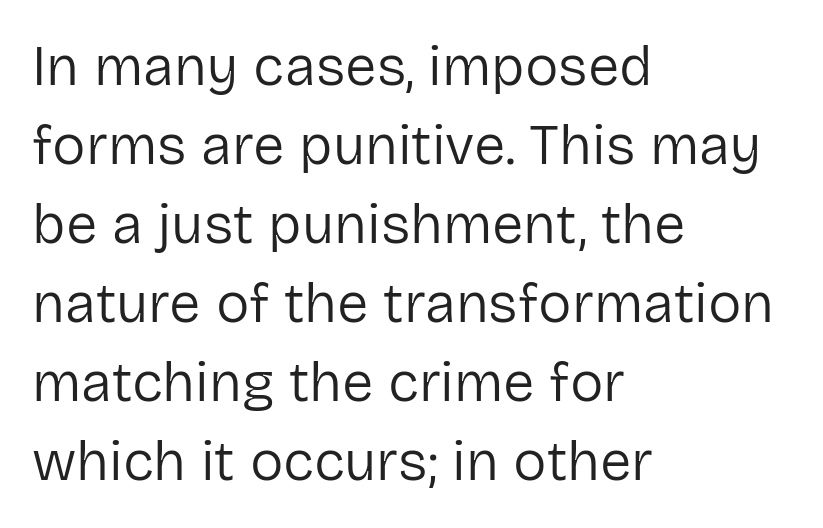
{"serif": "no", "italic": "no", "bold": "no", "weight": "regular", "width": "normal", "stroke_contrast": "low", "x_height": "medium", "monospaced": "no", "underline": "no", "align": "left", "line_spacing": "normal", "line_spacing_ratio": 1.41, "letter_spacing": "normal", "letter_spacing_em": 0.0, "glyph_px": 56}
